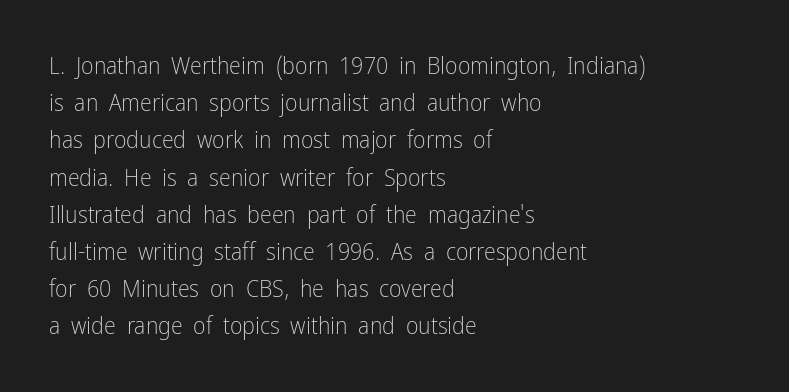
{"italic": "no", "bold": "no", "underline": "no", "align": "left", "line_spacing": "normal", "line_spacing_ratio": 1.55, "letter_spacing": "normal", "letter_spacing_em": 0.0, "glyph_px": 24}
